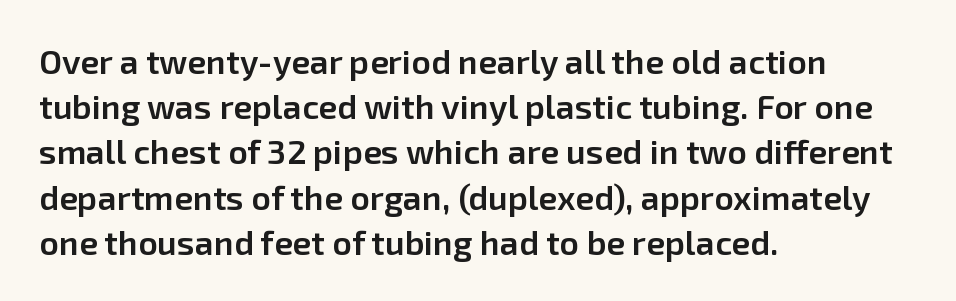
The image shows 34 px semibold sans-serif type, upright; set left-aligned, normal line spacing (1.33x), normal letter spacing, not underlined; low stroke contrast and a medium x-height.
